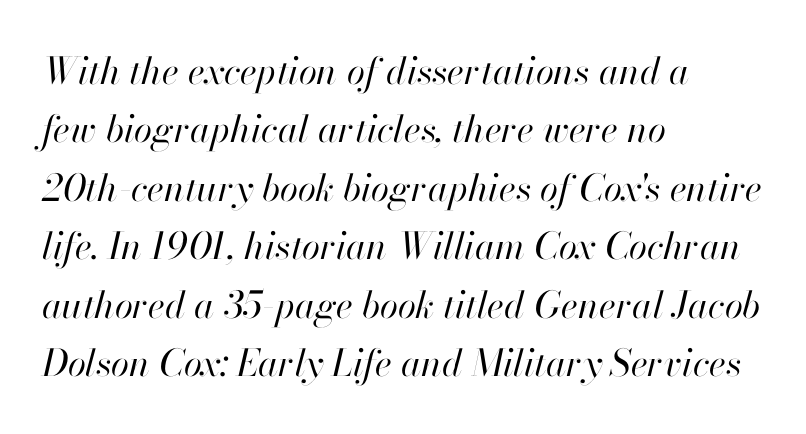
Q: Is the text bold? A: No.
Q: Is the text italic (slanted)? A: Yes, it leans right by about 13 degrees.
Q: Is the text underlined? A: No.
Q: How is the paragraph aligned? A: Left-aligned.
Q: Is the spacing between letters normal or unusually wide? A: Normal.
Q: Is the spacing between lines tight, normal or loose? A: Normal.
Q: Width (condensed, normal, or wide)? A: Normal.
Q: Stroke contrast? A: High.
Q: x-height? A: Small.
Q: Monospaced? A: No.
